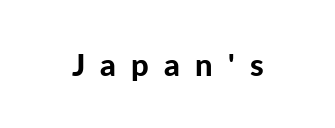
The image shows 31 px bold sans-serif type, upright; set unusually wide letter spacing (+0.49 em), not underlined; low stroke contrast and a medium x-height.
